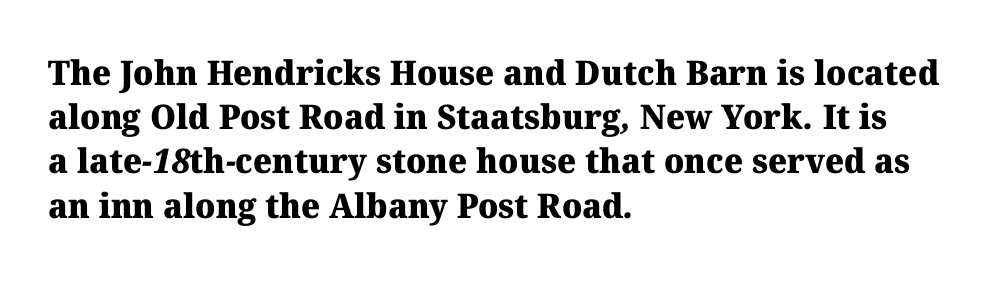
Q: Is the text bold? A: Yes.
Q: Is the typeface a serif or a sans-serif typeface? A: Serif.
Q: Is the text underlined? A: No.
Q: How is the paragraph aligned? A: Left-aligned.
Q: Is the spacing between letters normal or unusually wide? A: Normal.
Q: Is the spacing between lines tight, normal or loose? A: Normal.
Q: Width (condensed, normal, or wide)? A: Normal.
Q: Stroke contrast? A: Medium.
Q: x-height? A: Medium.
Q: Monospaced? A: No.
